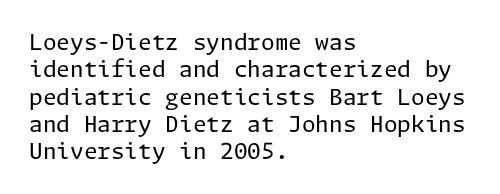
Rendered with straight, roman letterforms. Weight: not bold — regular or lighter. Words appear dense and cohesive because spacing is normal. Horizontal alignment here is leftward, the default for most running prose. A clean baseline with only descenders dipping below it.
